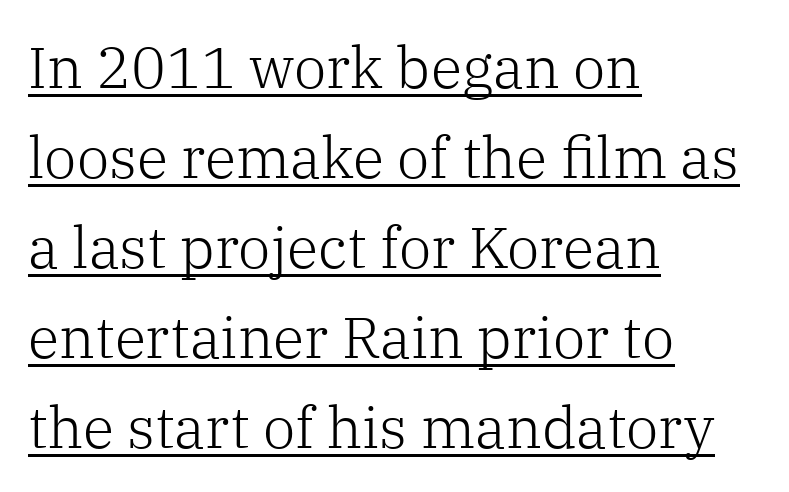
The image shows 58 px light serif type, upright; set left-aligned, normal line spacing (1.55x), normal letter spacing, underlined; low stroke contrast and a medium x-height.
